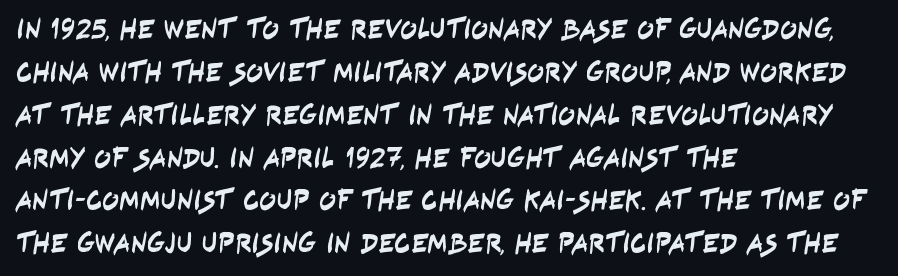
Q: Is the typeface a serif or a sans-serif typeface? A: Sans-serif.
Q: Is the text underlined? A: No.
Q: How is the paragraph aligned? A: Left-aligned.
Q: Is the spacing between letters normal or unusually wide? A: Normal.
Q: Is the spacing between lines tight, normal or loose? A: Normal.
Q: Width (condensed, normal, or wide)? A: Condensed.
Q: Stroke contrast? A: Low.
Q: x-height? A: Large.
Q: Monospaced? A: No.
